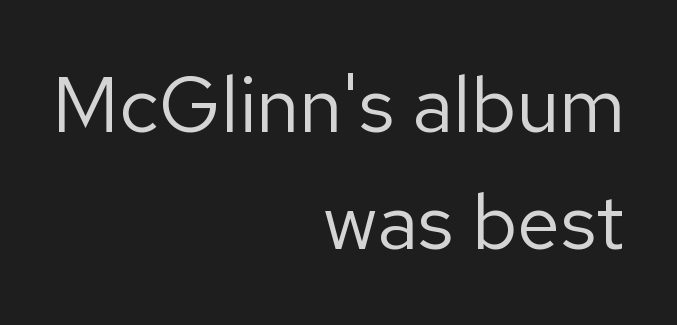
Q: Is the text bold? A: No.
Q: Is the text italic (slanted)? A: No, it is upright.
Q: Is the typeface a serif or a sans-serif typeface? A: Sans-serif.
Q: Is the text underlined? A: No.
Q: How is the paragraph aligned? A: Right-aligned.
Q: Is the spacing between letters normal or unusually wide? A: Normal.
Q: Is the spacing between lines tight, normal or loose? A: Normal.
Q: Width (condensed, normal, or wide)? A: Normal.
Q: Stroke contrast? A: Low.
Q: x-height? A: Medium.
Q: Monospaced? A: No.
